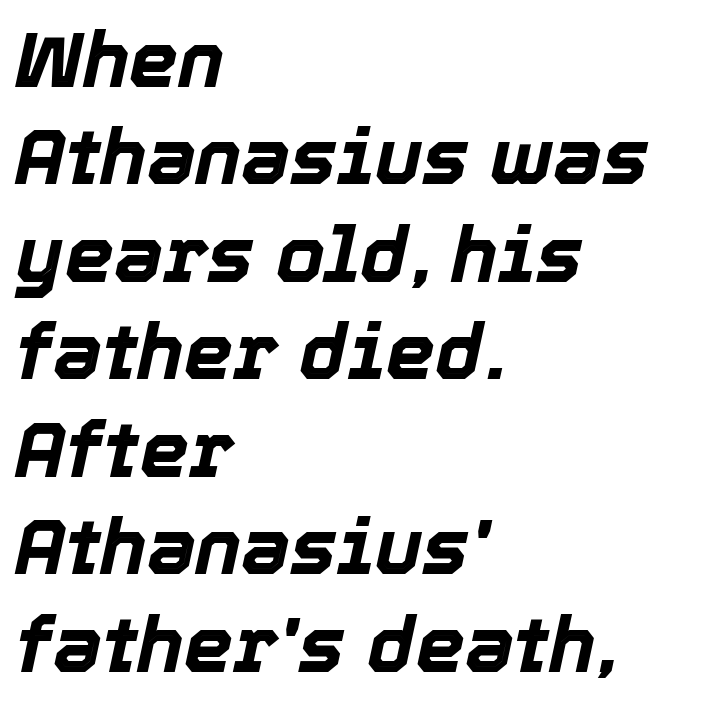
Caption: multi-line text, flush left, ragged right. The space between consecutive lines is moderate. The foot of each line stays bare and open. Standard letterfit; no display-style spreading of the glyphs. Is the type bold? Yes — the strokes are clearly thick and heavy. Think of a printed novel: that variable character pitch is what you see here.
